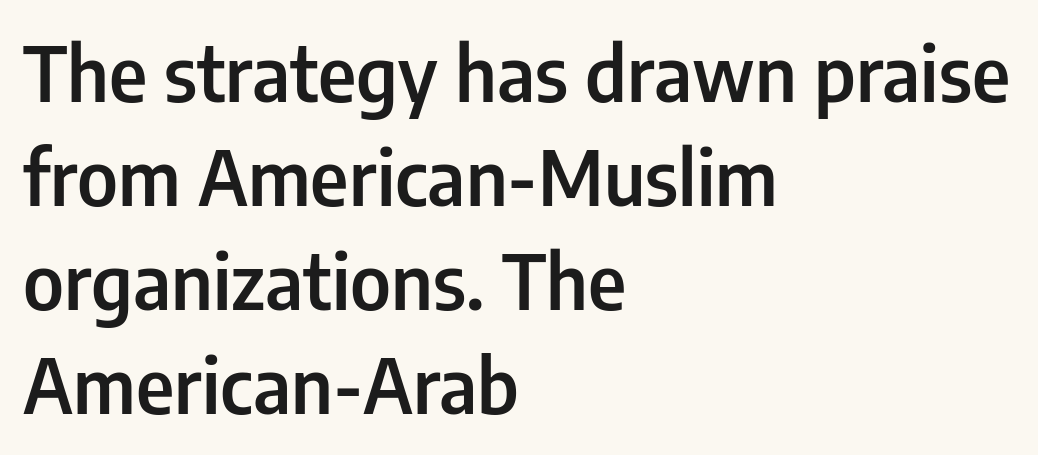
The image shows 76 px semibold, condensed sans-serif type, upright; set left-aligned, normal line spacing (1.37x), normal letter spacing, not underlined; low stroke contrast and a medium x-height.
